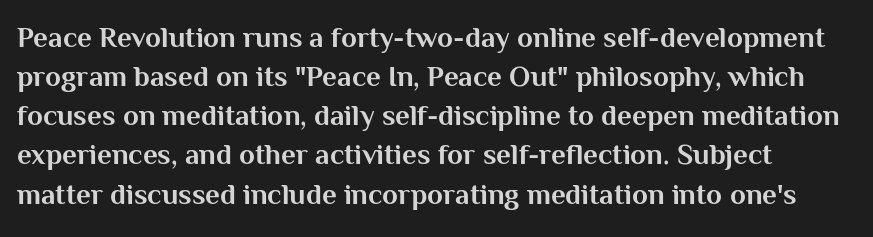
The image shows 29 px bold sans-serif type, upright; set normal line spacing (1.35x), normal letter spacing, not underlined; medium stroke contrast and a medium x-height.
